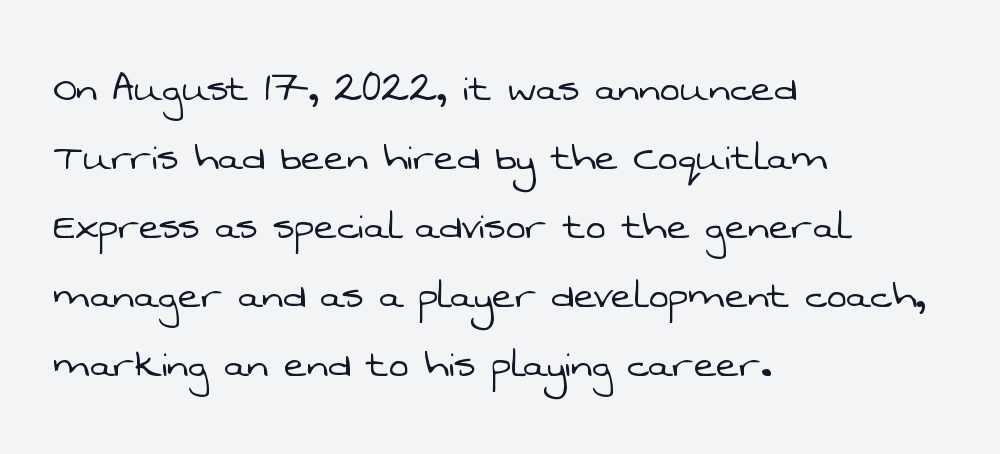
Q: Is the text bold? A: No.
Q: Is the typeface a serif or a sans-serif typeface? A: Sans-serif.
Q: Is the text underlined? A: No.
Q: How is the paragraph aligned? A: Left-aligned.
Q: Is the spacing between letters normal or unusually wide? A: Normal.
Q: Is the spacing between lines tight, normal or loose? A: Normal.
Q: Width (condensed, normal, or wide)? A: Normal.
Q: Stroke contrast? A: Low.
Q: x-height? A: Medium.
Q: Monospaced? A: No.
